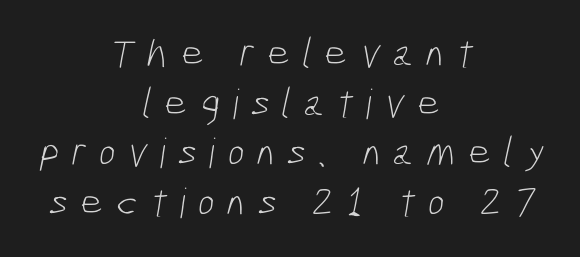
Looks like regular typesetting: each glyph gets only the width it needs. This sample is center-justified, so both line endings float freely. Display-style spreading of the glyphs; the letterfit is very open. This is sans-serif lettering, the kind often seen on screens and signage. These glyphs show unthickened strokes, regular width or finer. The words here are not underlined.
